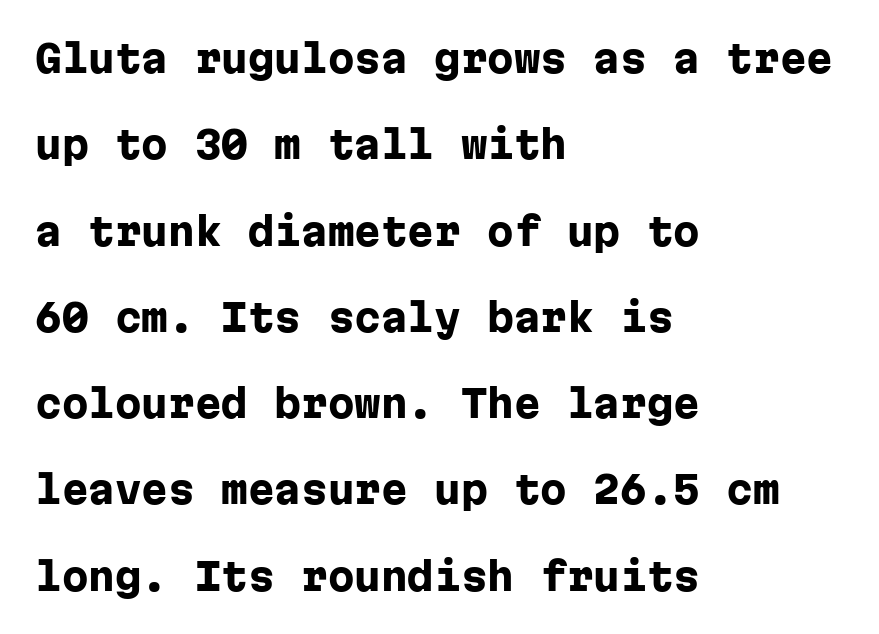
{"serif": "no", "italic": "no", "bold": "yes", "weight": "heavy", "width": "normal", "stroke_contrast": "low", "x_height": "medium", "monospaced": "yes", "underline": "no", "align": "left", "line_spacing": "loose", "line_spacing_ratio": 2.27, "letter_spacing": "normal", "letter_spacing_em": 0.0, "glyph_px": 38}
